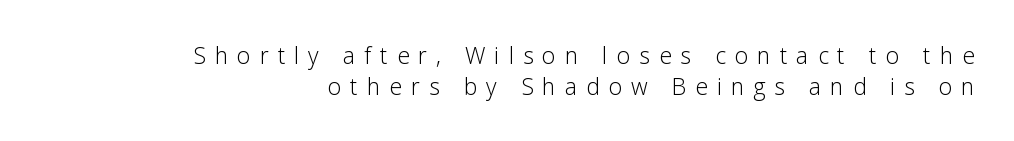
The image shows 23 px text type, upright; set right-aligned, normal line spacing (1.33x), unusually wide letter spacing (+0.39 em), not underlined.
